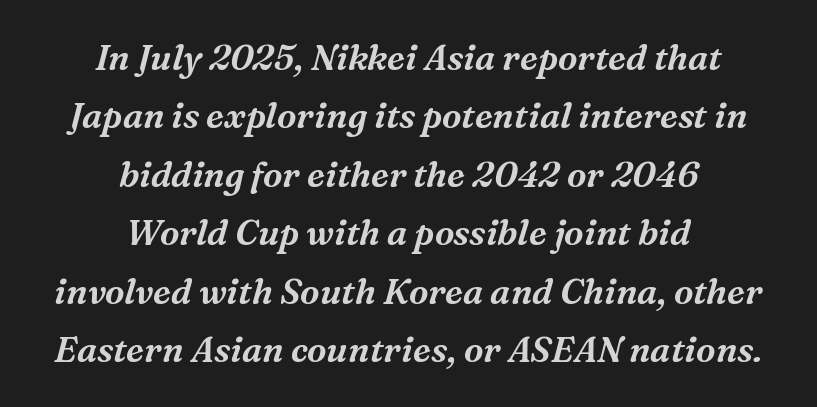
The image shows 35 px serif type, italic (leaning right); set centered, normal line spacing (1.67x), normal letter spacing, not underlined; medium stroke contrast and a medium x-height.
